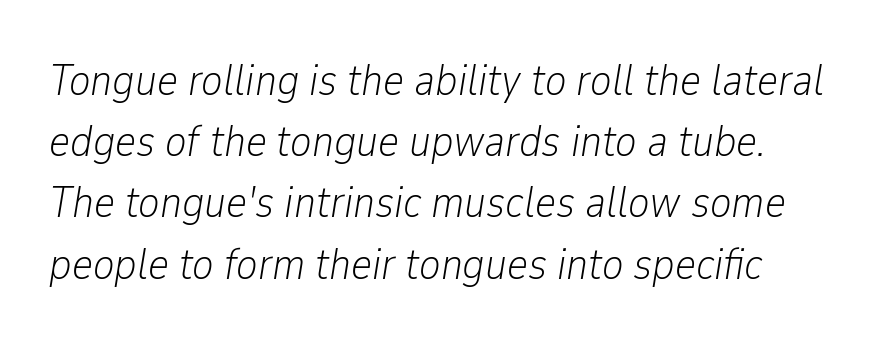
Quick note: underline off. Characters follow at the spacing the type designer built in. The passage shown is typed in a proportional face where columns would drift. The passage shown stacks its lines at a standard gap.
